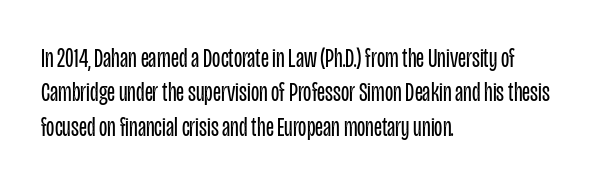
The letterforms sit at book weight or below. Honestly, the letter spacing is just normal — you wouldn't notice it. The type sits square on the baseline with zero lean. Unmarked baselines from the first word to the last. The text block is weighted toward the left margin, trailing off unevenly rightward. The designer left line spacing at the default.
